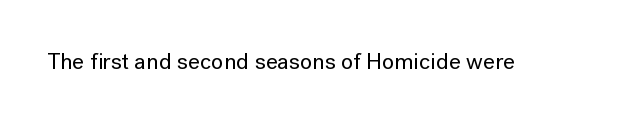
{"italic": "no", "underline": "no", "letter_spacing": "normal", "letter_spacing_em": 0.0, "glyph_px": 23}
